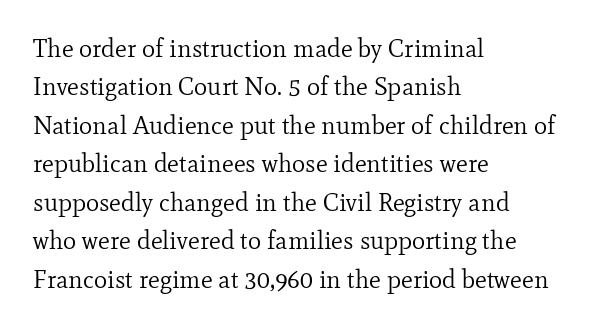
{"italic": "no", "bold": "no", "underline": "no", "align": "left", "line_spacing": "normal", "line_spacing_ratio": 1.54, "letter_spacing": "normal", "letter_spacing_em": 0.0, "glyph_px": 25}
